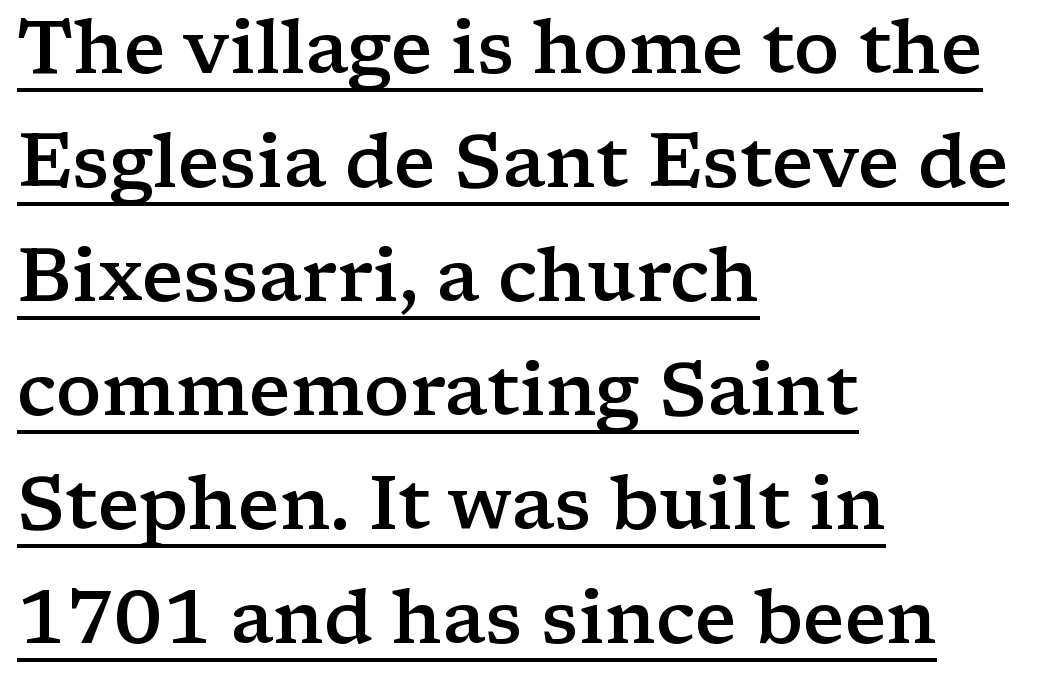
{"serif": "yes", "italic": "no", "bold": "semi", "weight": "semibold", "width": "wide", "stroke_contrast": "low", "x_height": "medium", "monospaced": "no", "underline": "yes", "align": "left", "line_spacing": "normal", "line_spacing_ratio": 1.52, "letter_spacing": "normal", "letter_spacing_em": 0.0, "glyph_px": 75}
